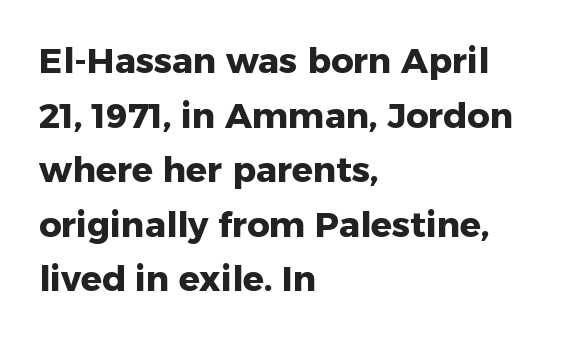
Q: Is the text bold? A: Yes.
Q: Is the text italic (slanted)? A: No, it is upright.
Q: Is the typeface a serif or a sans-serif typeface? A: Sans-serif.
Q: Is the text underlined? A: No.
Q: How is the paragraph aligned? A: Left-aligned.
Q: Is the spacing between letters normal or unusually wide? A: Normal.
Q: Is the spacing between lines tight, normal or loose? A: Normal.
Q: Width (condensed, normal, or wide)? A: Normal.
Q: Stroke contrast? A: Low.
Q: x-height? A: Medium.
Q: Monospaced? A: No.
